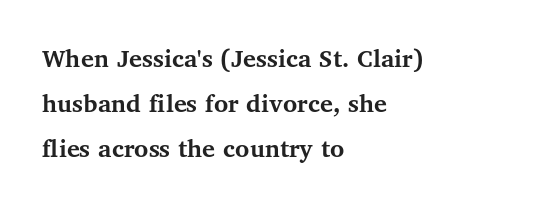
Q: Is the text bold? A: Yes.
Q: Is the text italic (slanted)? A: No, it is upright.
Q: Is the text underlined? A: No.
Q: How is the paragraph aligned? A: Left-aligned.
Q: Is the spacing between letters normal or unusually wide? A: Normal.
Q: Is the spacing between lines tight, normal or loose? A: Normal.
